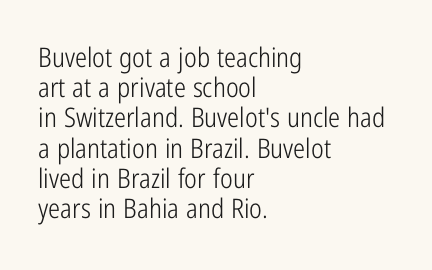
The image shows 27 px text type, upright; set left-aligned, tight line spacing (1.12x), normal letter spacing, not underlined.
